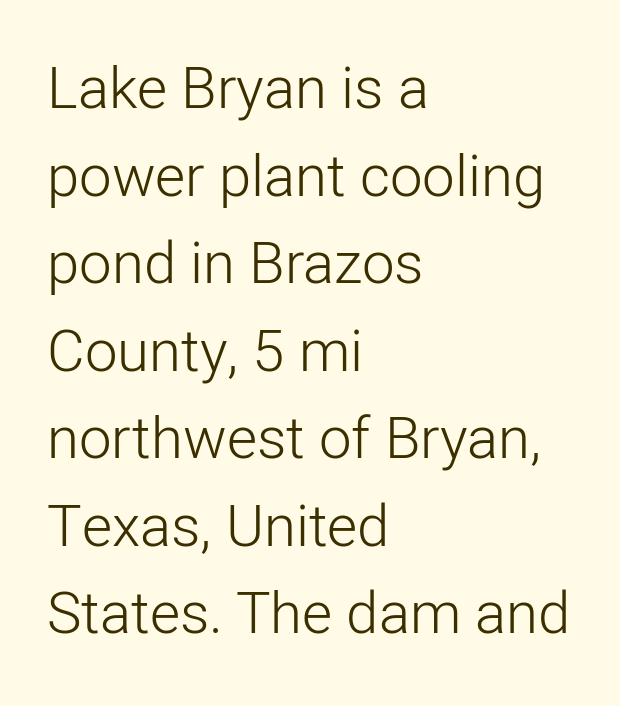
Q: Is the text bold? A: No.
Q: Is the text italic (slanted)? A: No, it is upright.
Q: Is the typeface a serif or a sans-serif typeface? A: Sans-serif.
Q: Is the text underlined? A: No.
Q: How is the paragraph aligned? A: Left-aligned.
Q: Is the spacing between letters normal or unusually wide? A: Normal.
Q: Is the spacing between lines tight, normal or loose? A: Normal.
Q: Width (condensed, normal, or wide)? A: Normal.
Q: Stroke contrast? A: Low.
Q: x-height? A: Medium.
Q: Monospaced? A: No.
